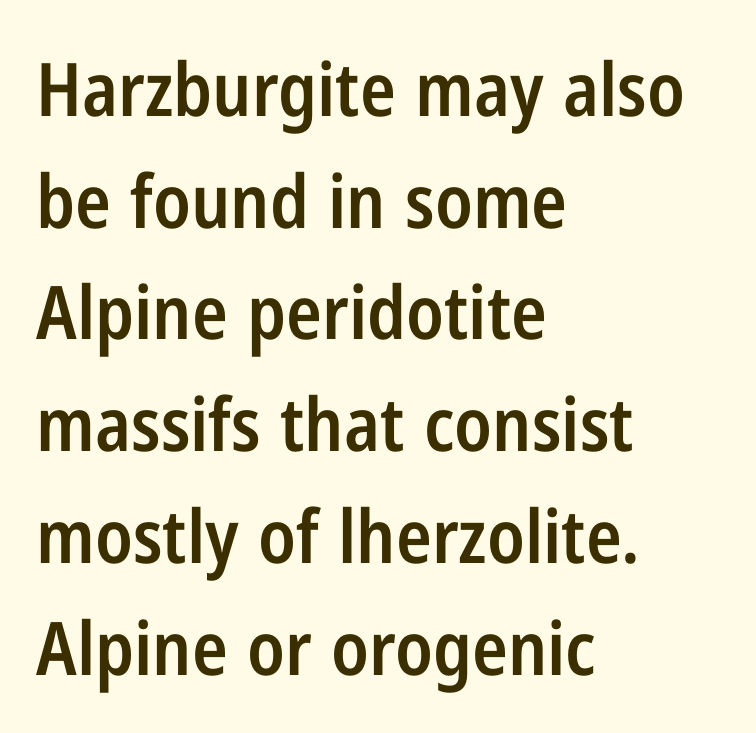
The image shows 74 px semibold, condensed sans-serif type, upright; set left-aligned, normal line spacing (1.51x), normal letter spacing, not underlined; low stroke contrast and a medium x-height.
